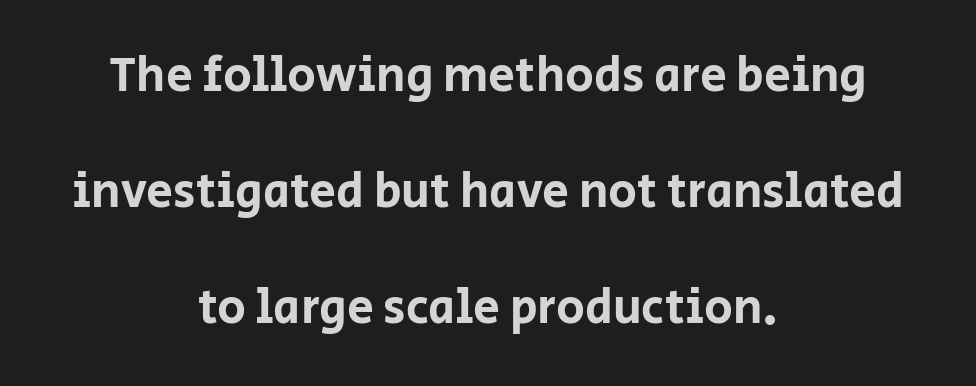
This rendering leaves character spacing at its baseline value. Leftover space on each line is divided equally before and after the words. The specimen reads as upright at a glance. You can tell from the bare stems that sans-serif type was used.
